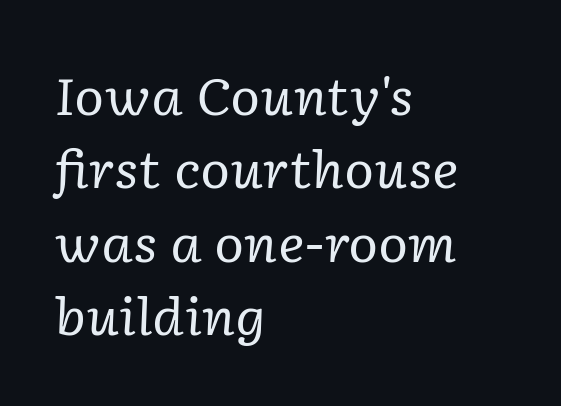
Note: serifs present on the glyphs. Compared with ordinary roman type, these characters are visibly tilted. The passage shown is not bold in any degree. Do the characters align in a grid? No, the font is proportional. The lines sit at an ordinary, default distance from one another. The foot of each line stays bare and open.
